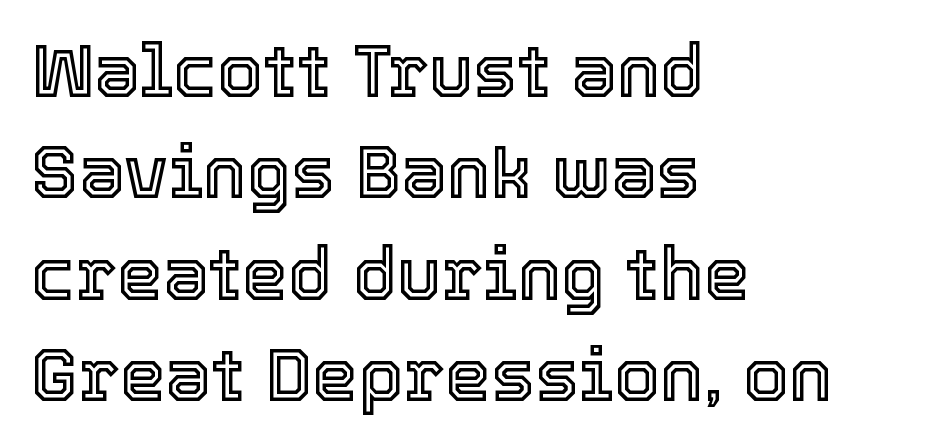
The image shows 73 px text type, upright; set left-aligned, normal line spacing (1.39x), normal letter spacing, not underlined; a medium x-height.
